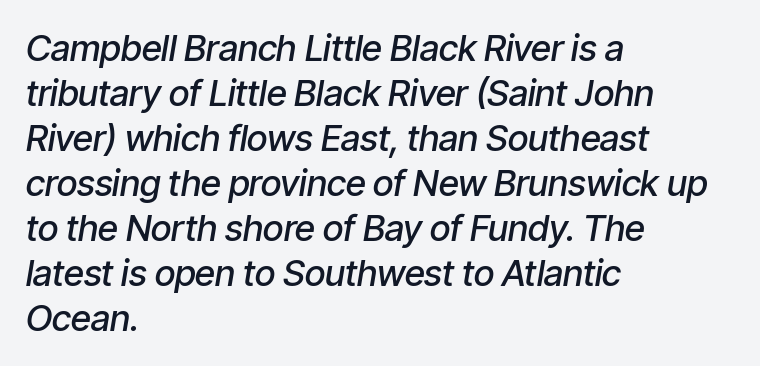
Q: Is the text bold? A: Semi-bold.
Q: Is the text italic (slanted)? A: Yes, it leans right by about 9 degrees.
Q: Is the text underlined? A: No.
Q: How is the paragraph aligned? A: Left-aligned.
Q: Is the spacing between letters normal or unusually wide? A: Normal.
Q: Is the spacing between lines tight, normal or loose? A: Normal.
Q: Width (condensed, normal, or wide)? A: Condensed.
Q: Stroke contrast? A: Low.
Q: x-height? A: Medium.
Q: Monospaced? A: No.
